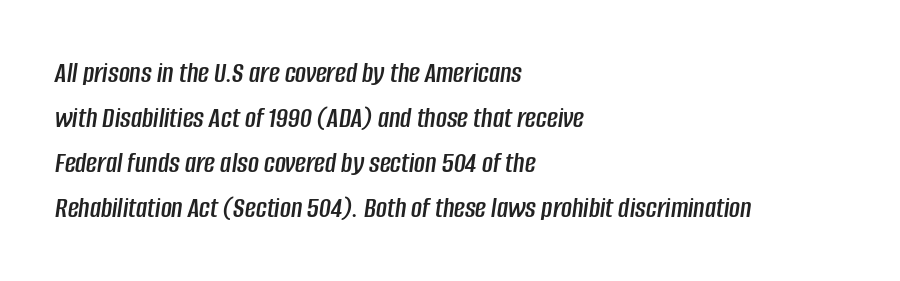
Q: Is the text italic (slanted)? A: Yes, it leans right by about 8 degrees.
Q: Is the text underlined? A: No.
Q: How is the paragraph aligned? A: Left-aligned.
Q: Is the spacing between letters normal or unusually wide? A: Normal.
Q: Is the spacing between lines tight, normal or loose? A: Normal.
Q: Width (condensed, normal, or wide)? A: Condensed.
Q: Stroke contrast? A: Low.
Q: x-height? A: Large.
Q: Monospaced? A: No.
